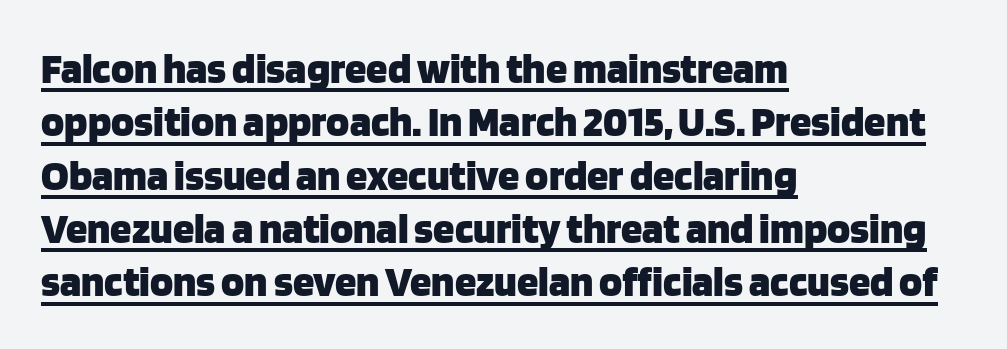
The image shows 43 px heavy sans-serif type, upright; set left-aligned, line spacing 1.24x, normal letter spacing, underlined; low stroke contrast and a large x-height.
